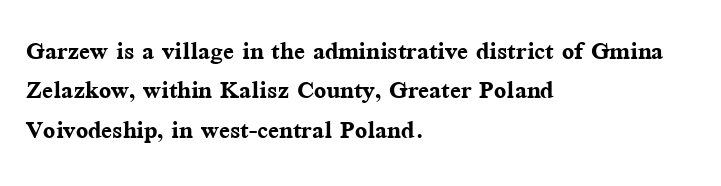
Q: Is the text bold? A: Yes.
Q: Is the text italic (slanted)? A: No, it is upright.
Q: Is the typeface a serif or a sans-serif typeface? A: Serif.
Q: Is the text underlined? A: No.
Q: How is the paragraph aligned? A: Left-aligned.
Q: Is the spacing between letters normal or unusually wide? A: Normal.
Q: Width (condensed, normal, or wide)? A: Normal.
Q: Stroke contrast? A: Medium.
Q: x-height? A: Medium.
Q: Monospaced? A: No.
